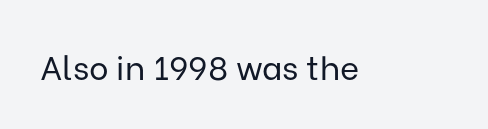
{"serif": "no", "italic": "no", "bold": "no", "weight": "regular", "width": "normal", "stroke_contrast": "low", "x_height": "medium", "monospaced": "no", "underline": "no", "letter_spacing": "normal", "letter_spacing_em": 0.0, "glyph_px": 33}
